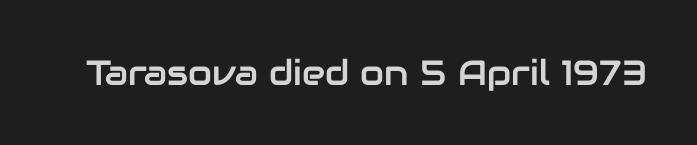
The words here are not underlined. Posture: upright roman. Each letter's strokes conclude bluntly, with no projecting serifs. Spacing between characters is what you'd get straight out of the box.
